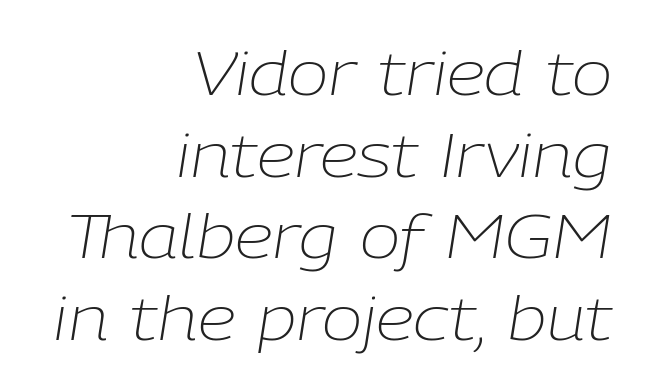
The lines in this sample share a right terminus and differ only in where they begin. Honestly, there is no underline to notice here at all. The face used here is proportionally spaced, like ordinary book or web type. Students, note that the glyphs here touch the page at normal intervals.
